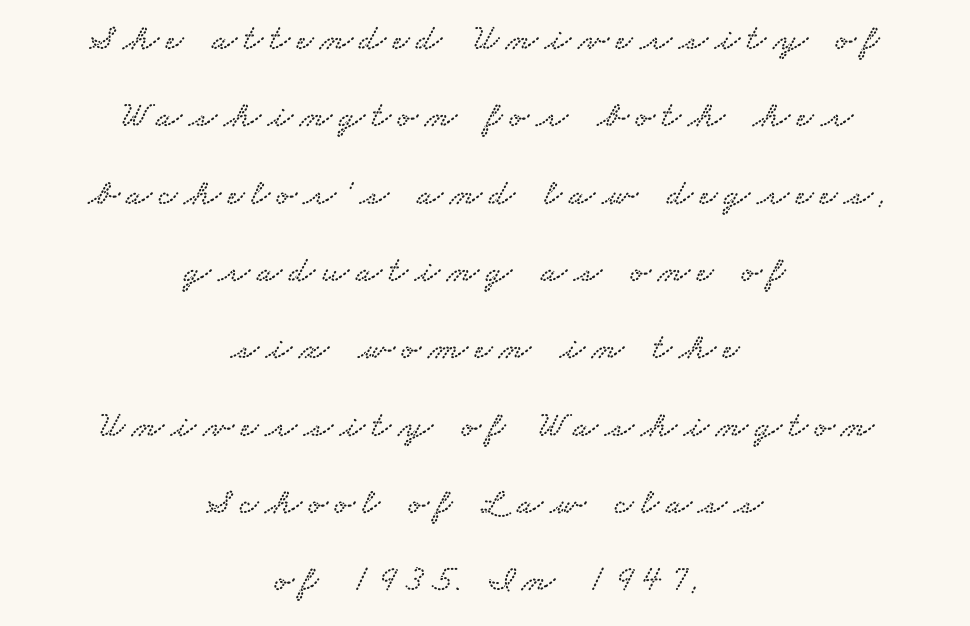
Bare-footed words on every line. Do the characters align in a grid? No, the font is proportional. Quick note: interline space is abundant. Note: serifs present on the glyphs. The setting favours the middle, as headings and verse often do.
